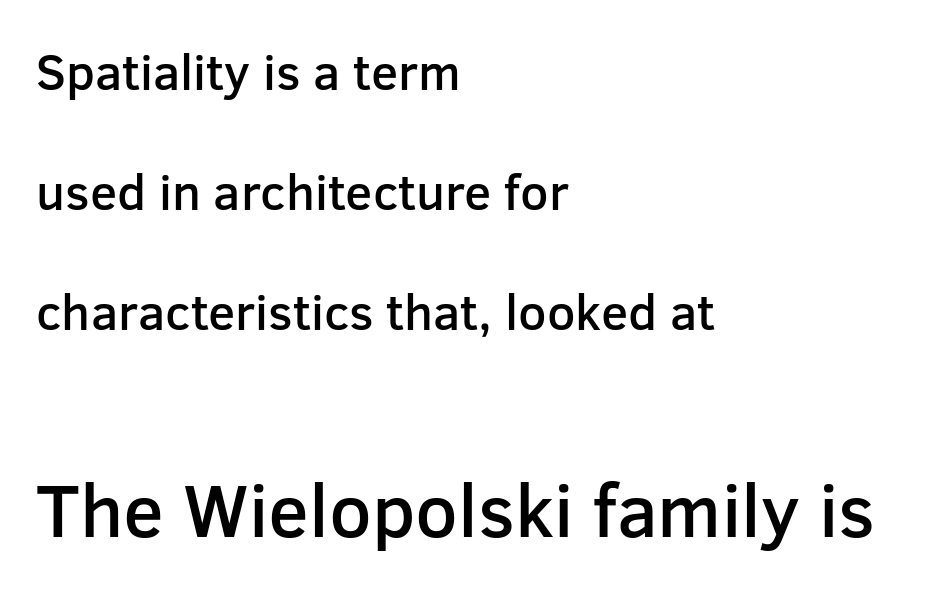
{"serif": "no", "italic": "no", "bold": "semi", "weight": "semibold", "width": "normal", "stroke_contrast": "low", "x_height": "medium", "monospaced": "no", "underline": "no", "align": "left", "line_spacing": "loose", "line_spacing_ratio": 2.4, "letter_spacing": "normal", "letter_spacing_em": 0.0, "larger_block": "second", "size_ratio": 1.5, "glyph_px": 75}
